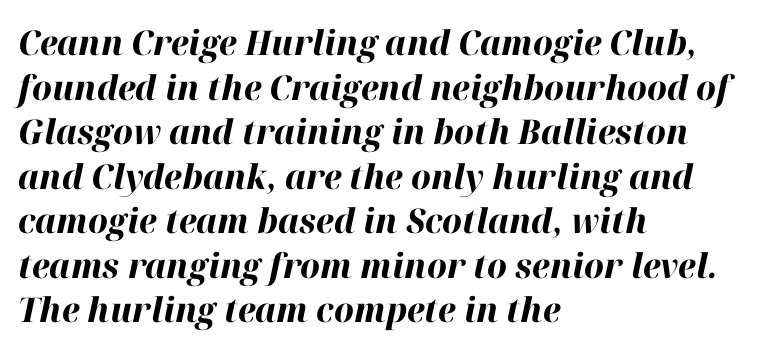
Q: Is the text bold? A: Yes.
Q: Is the text italic (slanted)? A: Yes, it leans right by about 12 degrees.
Q: Is the text underlined? A: No.
Q: How is the paragraph aligned? A: Left-aligned.
Q: Is the spacing between letters normal or unusually wide? A: Normal.
Q: Is the spacing between lines tight, normal or loose? A: Normal.
Q: Width (condensed, normal, or wide)? A: Normal.
Q: Stroke contrast? A: High.
Q: x-height? A: Medium.
Q: Monospaced? A: No.
